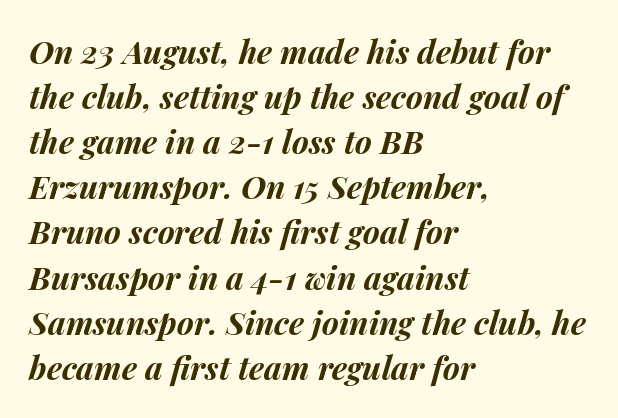
The rendering uses a moderate line-height, typical for paragraphs. Tracking here is standard; glyphs follow each other at the usual distance. The passage shown is typed in a proportional face where columns would drift. This sample is left-justified, so line endings fall wherever the words run out.
